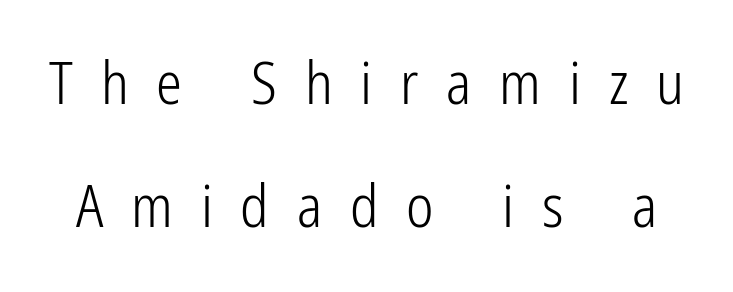
The image shows 58 px light, condensed sans-serif type, upright; set loose line spacing (2.12x), unusually wide letter spacing (+0.48 em), not underlined; low stroke contrast and a medium x-height.
